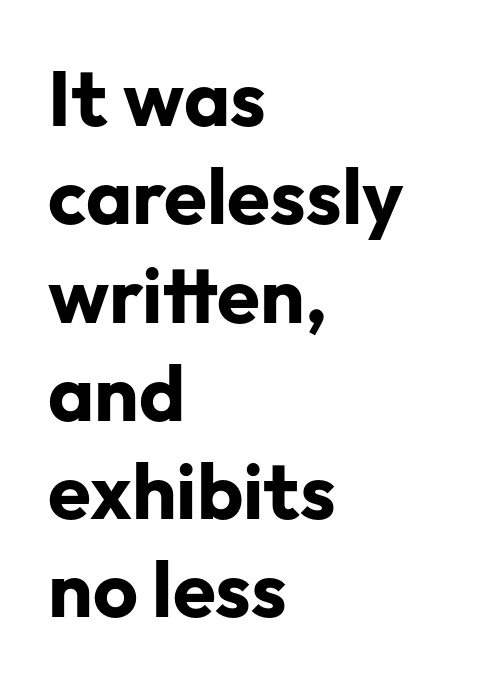
Q: Is the text bold? A: Yes.
Q: Is the text italic (slanted)? A: No, it is upright.
Q: Is the typeface a serif or a sans-serif typeface? A: Sans-serif.
Q: Is the text underlined? A: No.
Q: How is the paragraph aligned? A: Left-aligned.
Q: Is the spacing between letters normal or unusually wide? A: Normal.
Q: Is the spacing between lines tight, normal or loose? A: Normal.
Q: Width (condensed, normal, or wide)? A: Normal.
Q: Stroke contrast? A: Low.
Q: x-height? A: Medium.
Q: Monospaced? A: No.
